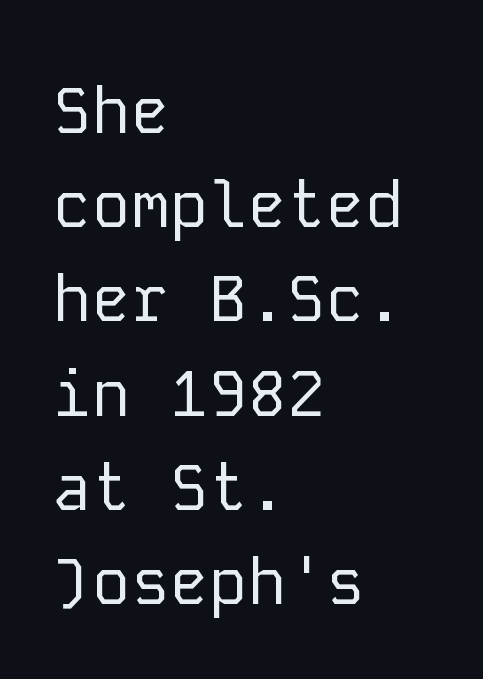
Q: Is the text bold? A: No.
Q: Is the text italic (slanted)? A: No, it is upright.
Q: Is the typeface a serif or a sans-serif typeface? A: Sans-serif.
Q: Is the text underlined? A: No.
Q: How is the paragraph aligned? A: Left-aligned.
Q: Is the spacing between letters normal or unusually wide? A: Normal.
Q: Is the spacing between lines tight, normal or loose? A: Normal.
Q: Width (condensed, normal, or wide)? A: Normal.
Q: Stroke contrast? A: Low.
Q: x-height? A: Medium.
Q: Monospaced? A: Yes.
